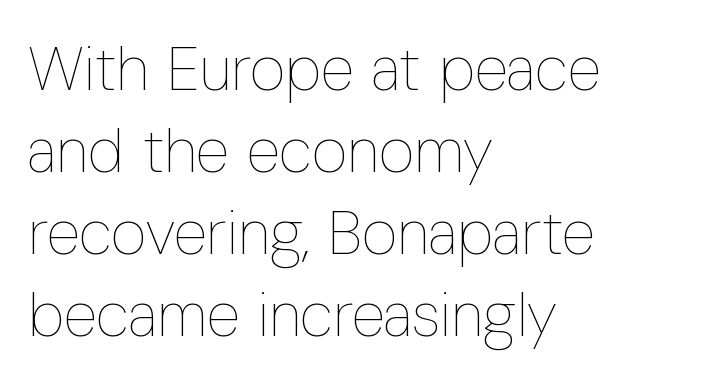
The image shows 62 px thin, condensed type, upright; set left-aligned, normal line spacing (1.32x), normal letter spacing, not underlined; low stroke contrast and a medium x-height.
